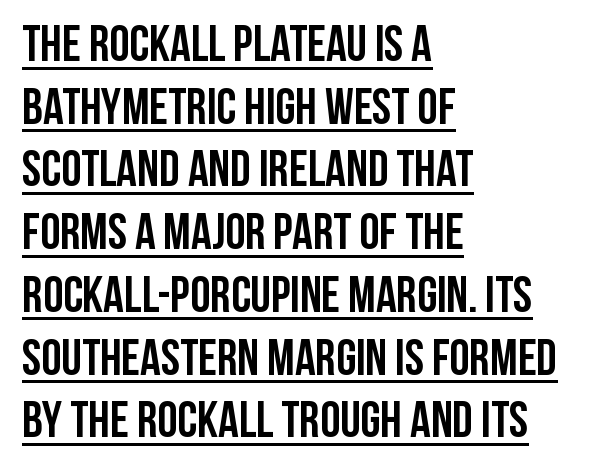
{"serif": "no", "italic": "no", "bold": "yes", "weight": "semibold", "width": "condensed", "stroke_contrast": "low", "x_height": "large", "monospaced": "no", "underline": "yes", "align": "left", "line_spacing_ratio": 1.23, "letter_spacing": "normal", "letter_spacing_em": 0.0, "glyph_px": 51}
